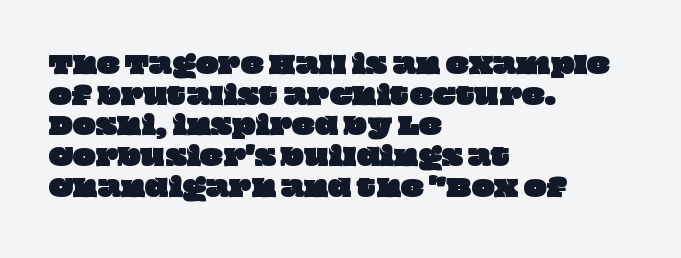
The image shows 24 px text type; set left-aligned, normal line spacing (1.28x), normal letter spacing, not underlined.
